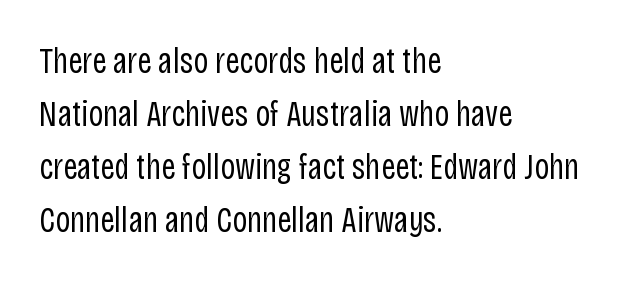
{"serif": "no", "italic": "no", "bold": "no", "weight": "regular", "width": "condensed", "stroke_contrast": "low", "x_height": "large", "monospaced": "no", "underline": "no", "align": "left", "line_spacing": "normal", "line_spacing_ratio": 1.47, "letter_spacing": "normal", "letter_spacing_em": 0.0, "glyph_px": 36}
